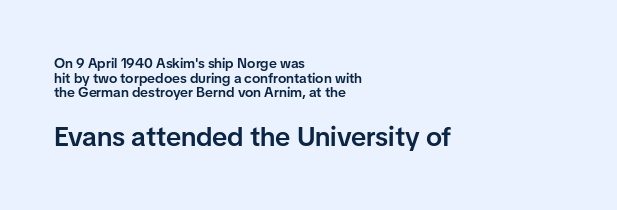
Tracking value appears to be zero — textbook default spacing. Vertical spacing — tight. A clean baseline with only descenders dipping below it. Line beginnings align vertically; line endings do not. Caption: upper text group reduced, lower text group enlarged.
